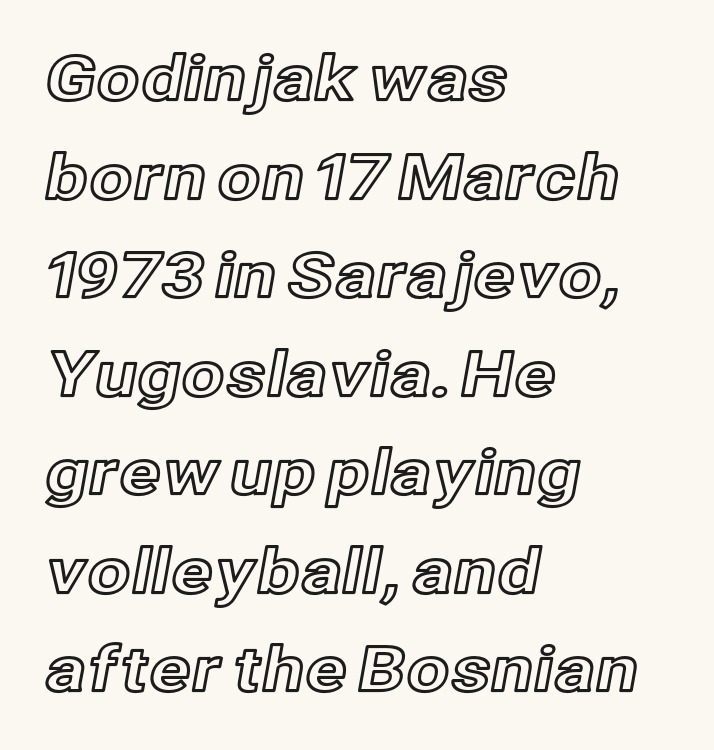
The image shows 62 px text type; set left-aligned, normal line spacing (1.59x), normal letter spacing, not underlined; a medium x-height.
